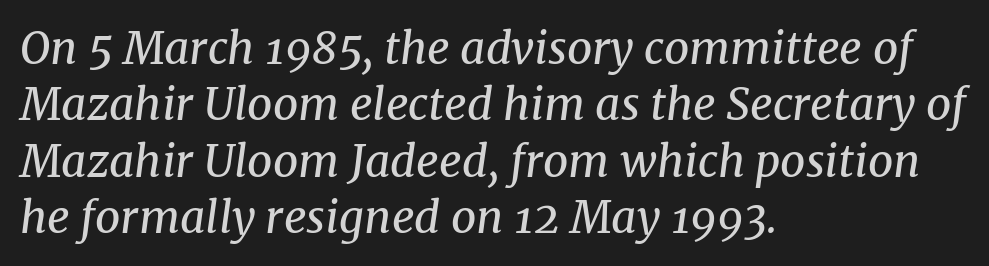
Q: Is the text bold? A: No.
Q: Is the text italic (slanted)? A: Yes, it leans right by about 8 degrees.
Q: Is the typeface a serif or a sans-serif typeface? A: Serif.
Q: Is the text underlined? A: No.
Q: How is the paragraph aligned? A: Left-aligned.
Q: Is the spacing between letters normal or unusually wide? A: Normal.
Q: Is the spacing between lines tight, normal or loose? A: Normal.
Q: Width (condensed, normal, or wide)? A: Normal.
Q: Stroke contrast? A: Medium.
Q: x-height? A: Medium.
Q: Monospaced? A: No.
